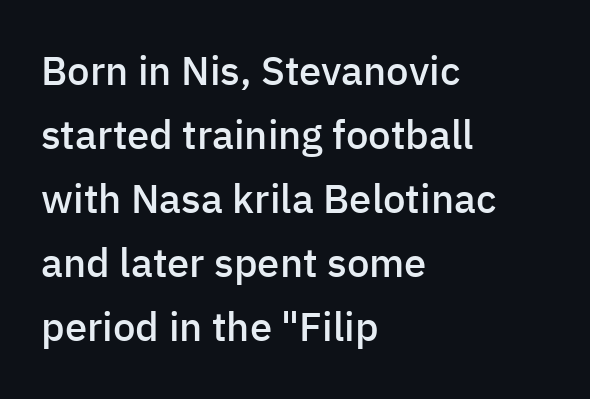
Do the characters align in a grid? No, the font is proportional. Glance below the letters and you will spot only blank space. Unlike a traditional serif, this face leaves its strokes unadorned. You can tell it's not italic because the verticals are truly vertical.
